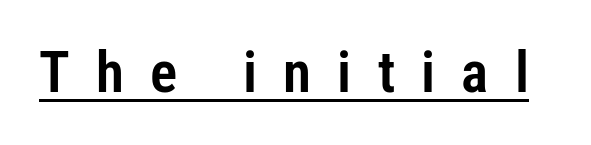
{"serif": "no", "italic": "no", "width": "condensed", "stroke_contrast": "low", "x_height": "medium", "monospaced": "no", "underline": "yes", "letter_spacing": "wide", "letter_spacing_em": 0.46, "glyph_px": 57}
